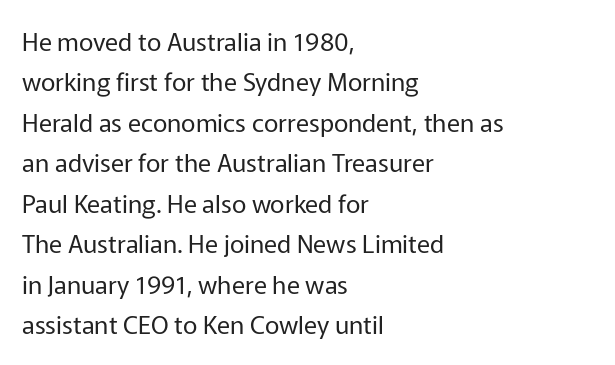
The image shows 25 px text type, upright; set left-aligned, normal line spacing (1.62x), normal letter spacing, not underlined.
